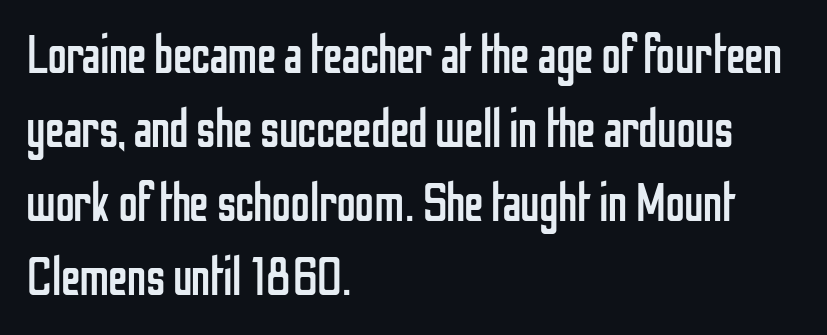
The image shows 54 px regular-weight, condensed sans-serif type, upright; set left-aligned, normal line spacing (1.37x), normal letter spacing, not underlined; low stroke contrast and a medium x-height.
